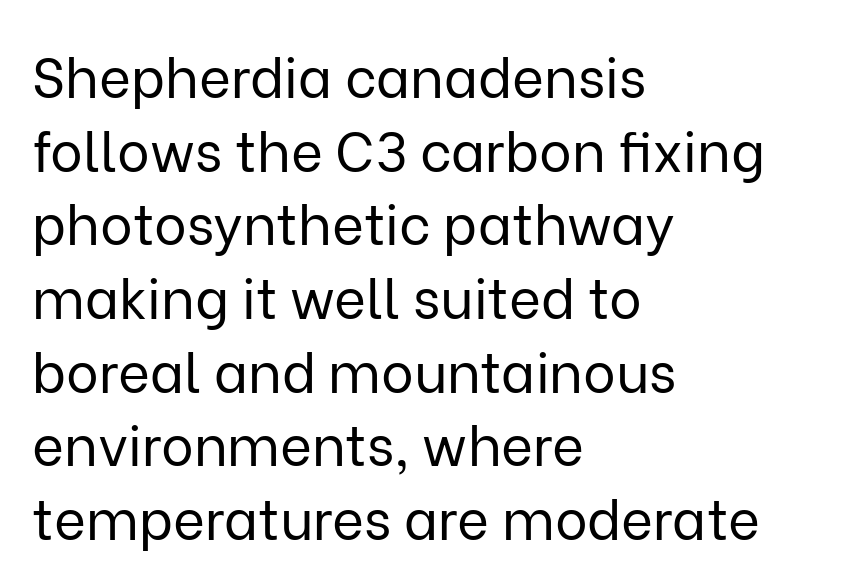
The image shows 55 px regular-weight sans-serif type, upright; set left-aligned, normal line spacing (1.34x), normal letter spacing, not underlined; low stroke contrast and a medium x-height.
